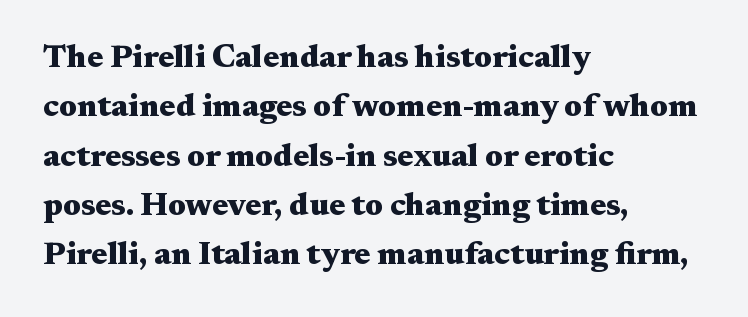
The image shows 32 px heavy, wide serif type, upright; set left-aligned, normal line spacing (1.54x), normal letter spacing, not underlined; medium stroke contrast and a medium x-height.
